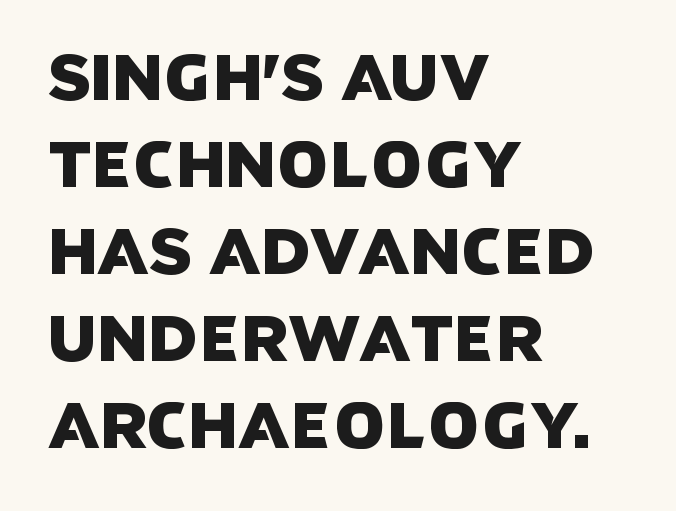
The image shows 65 px sans-serif type; set left-aligned, normal line spacing (1.34x), normal letter spacing, not underlined; low stroke contrast and a large x-height.
